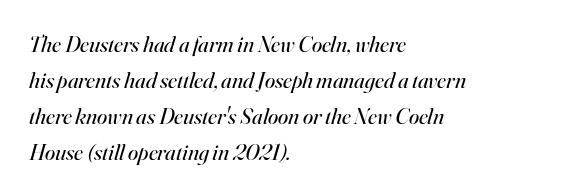
This rendering uses left alignment, leaving the right contour irregular. Regular leading. The gaps between neighbouring characters are ordinary and unremarkable. Descenders are the only things crossing below the line. The letterforms sit at book weight or below.
